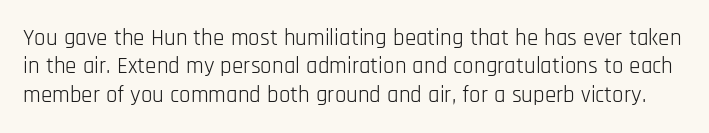
The image shows 23 px text type, upright; set line spacing 1.23x, normal letter spacing, not underlined.
